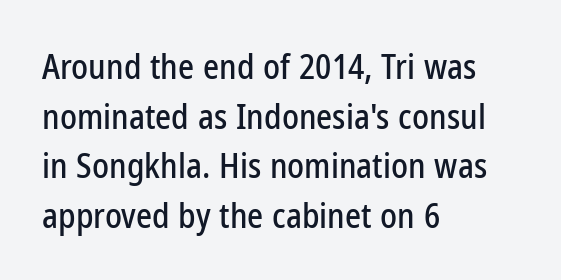
Tracking here is standard; glyphs follow each other at the usual distance. Anything drawn beneath the words? Only blank space. This sample uses a sans-serif face. The text block is weighted toward the left margin, trailing off unevenly rightward. Line spacing here is normal.
